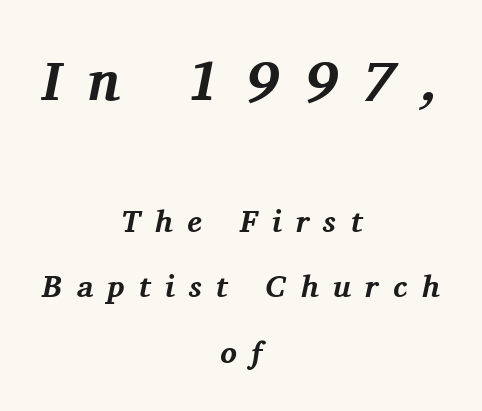
{"serif": "yes", "italic": "yes", "lean": "right", "slant_degrees": 11, "bold": "yes", "weight": "bold", "width": "normal", "stroke_contrast": "medium", "x_height": "medium", "monospaced": "no", "underline": "no", "align": "center", "line_spacing": "loose", "line_spacing_ratio": 2.11, "letter_spacing": "wide", "letter_spacing_em": 0.47, "larger_block": "first", "size_ratio": 1.77, "glyph_px": 55}
